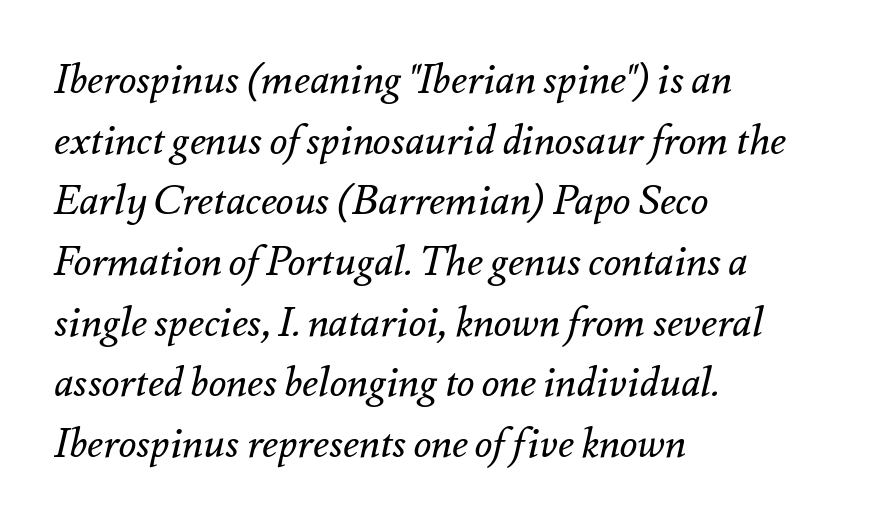
Q: Is the text bold? A: No.
Q: Is the text italic (slanted)? A: Yes, it leans right by about 12 degrees.
Q: Is the text underlined? A: No.
Q: How is the paragraph aligned? A: Left-aligned.
Q: Is the spacing between letters normal or unusually wide? A: Normal.
Q: Is the spacing between lines tight, normal or loose? A: Normal.
Q: Width (condensed, normal, or wide)? A: Normal.
Q: Stroke contrast? A: Medium.
Q: x-height? A: Small.
Q: Monospaced? A: No.
